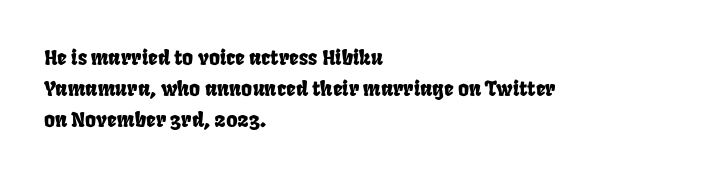
{"underline": "no", "align": "left", "line_spacing": "normal", "line_spacing_ratio": 1.47, "letter_spacing": "normal", "letter_spacing_em": 0.0, "glyph_px": 21}
